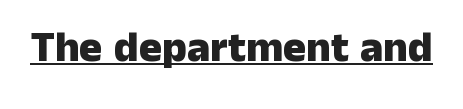
Q: Is the text bold? A: Yes.
Q: Is the text italic (slanted)? A: No, it is upright.
Q: Is the typeface a serif or a sans-serif typeface? A: Sans-serif.
Q: Is the text underlined? A: Yes.
Q: Is the spacing between letters normal or unusually wide? A: Normal.
Q: Width (condensed, normal, or wide)? A: Normal.
Q: Stroke contrast? A: Low.
Q: x-height? A: Medium.
Q: Monospaced? A: No.
